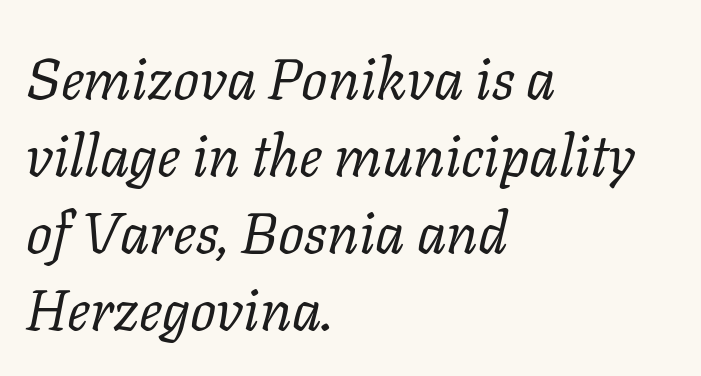
The image shows 58 px regular-weight serif type, italic (leaning right); set left-aligned, normal line spacing (1.33x), normal letter spacing, not underlined; low stroke contrast and a medium x-height.
